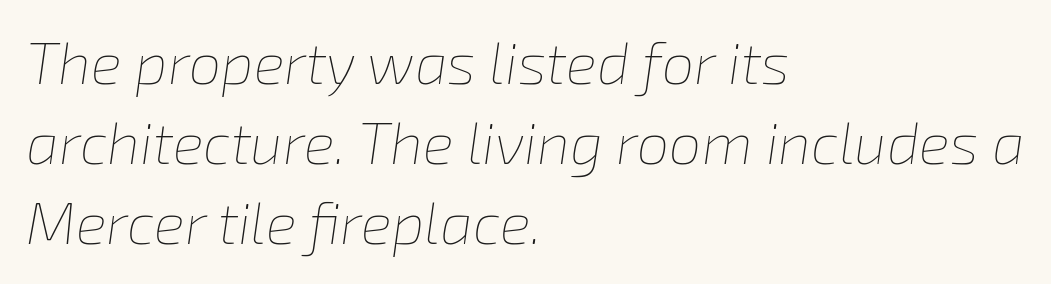
The image shows 58 px thin type, italic (leaning right); set left-aligned, normal line spacing (1.38x), normal letter spacing, not underlined; low stroke contrast and a medium x-height.
